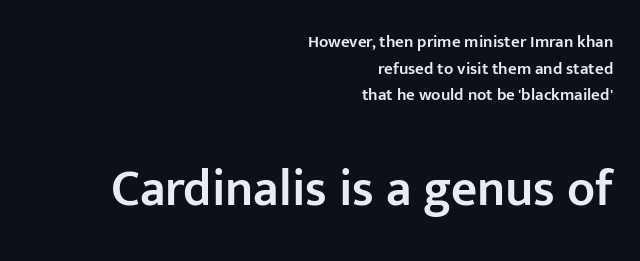
Notice how descenders clear the ascenders below comfortably — that's standard leading. Nobody drew a line under any word here. Honestly, the letter spacing is just normal — you wouldn't notice it. These lines were composed using upright roman letters.
